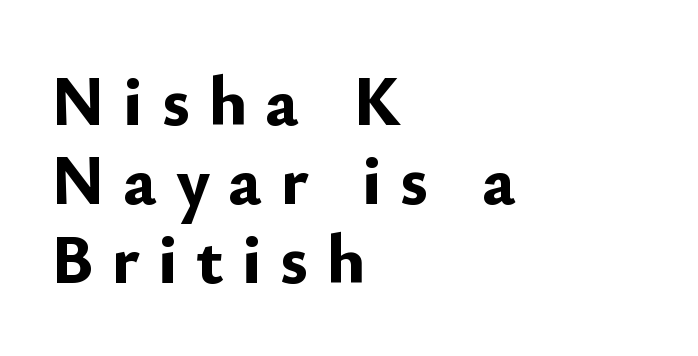
{"serif": "no", "italic": "no", "bold": "yes", "weight": "bold", "width": "normal", "stroke_contrast": "low", "x_height": "small", "monospaced": "no", "underline": "no", "align": "left", "line_spacing": "tight", "line_spacing_ratio": 1.13, "letter_spacing": "wide", "letter_spacing_em": 0.26, "glyph_px": 70}
